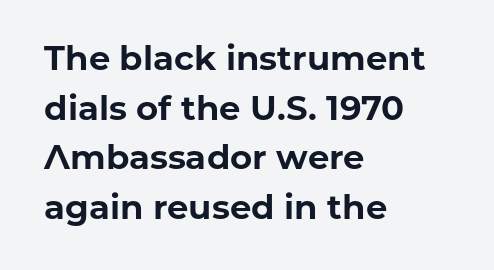
Notice how thick the strokes are: this is what a full bold looks like. Is this a fixed-width face? No — the glyphs have proportional, varying widths. Glyph-to-glyph distance matches everyday printed text. Examine the stroke ends and you'll find no serifs.
